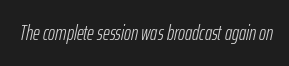
Each word holds together tightly as a unit, with standard inter-letter gaps. Style check: oblique. Lines of text with bare space underneath. Heaviness? Minimal to ordinary, like unemphasized prose.
